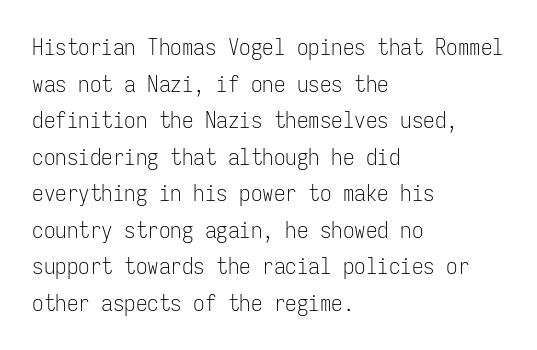
The image shows 23 px text type, upright; set left-aligned, normal line spacing (1.59x), normal letter spacing, not underlined.
